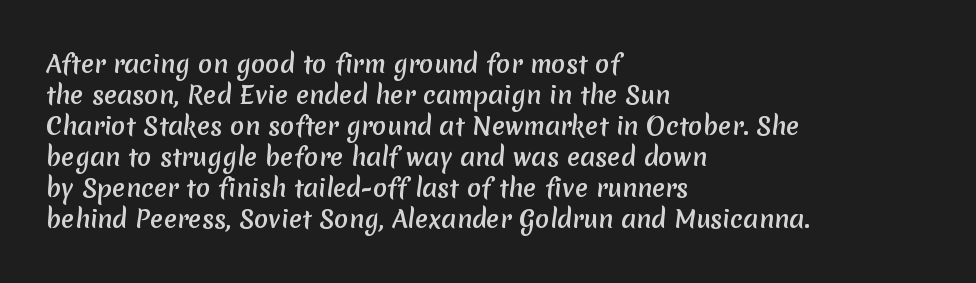
Q: Is the text underlined? A: No.
Q: How is the paragraph aligned? A: Left-aligned.
Q: Is the spacing between letters normal or unusually wide? A: Normal.
Q: Is the spacing between lines tight, normal or loose? A: Normal.
